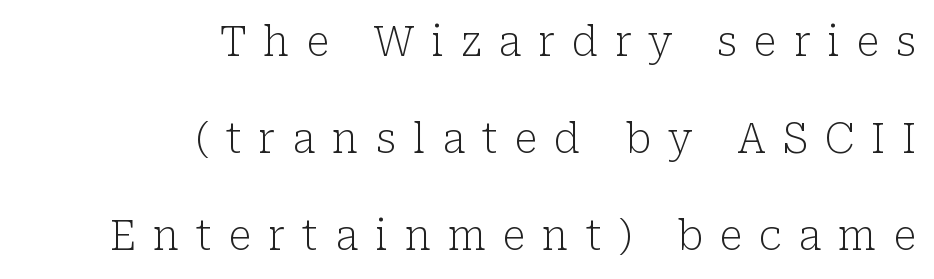
Q: Is the text bold? A: No.
Q: Is the text italic (slanted)? A: No, it is upright.
Q: Is the typeface a serif or a sans-serif typeface? A: Serif.
Q: Is the text underlined? A: No.
Q: How is the paragraph aligned? A: Right-aligned.
Q: Is the spacing between letters normal or unusually wide? A: Unusually wide.
Q: Is the spacing between lines tight, normal or loose? A: Loose.
Q: Width (condensed, normal, or wide)? A: Normal.
Q: Stroke contrast? A: Low.
Q: x-height? A: Medium.
Q: Monospaced? A: No.
